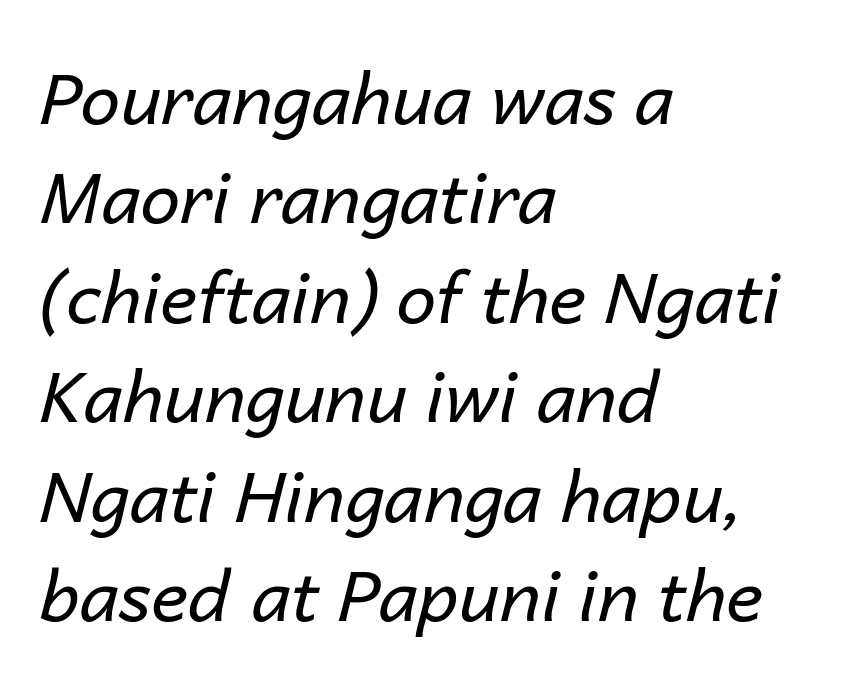
The compositor pushed each line to the left boundary. Inter-character spacing is left at the font's built-in metrics. Notice how the stems are inclined rather than vertical — that's the hallmark of italics. In terms of leading, this rendering sits right in the middle.
